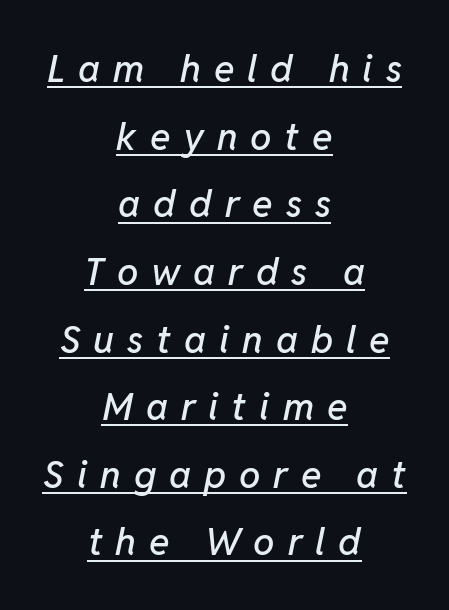
{"italic": "yes", "lean": "right", "slant_degrees": 11, "width": "normal", "stroke_contrast": "low", "x_height": "medium", "monospaced": "no", "underline": "yes", "align": "center", "line_spacing_ratio": 1.78, "letter_spacing": "wide", "letter_spacing_em": 0.34, "glyph_px": 38}
